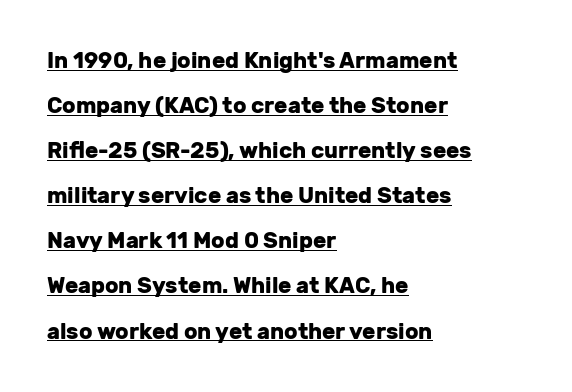
The image shows 22 px bold type, upright; set left-aligned, loose line spacing (2.05x), normal letter spacing, underlined.
